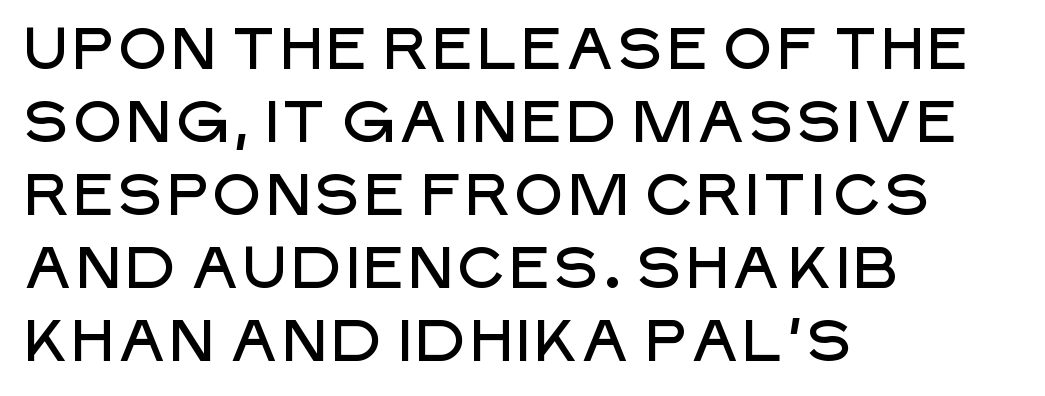
The image shows 58 px sans-serif type, upright; set left-aligned, normal line spacing (1.26x), normal letter spacing, not underlined; low stroke contrast and a large x-height.
